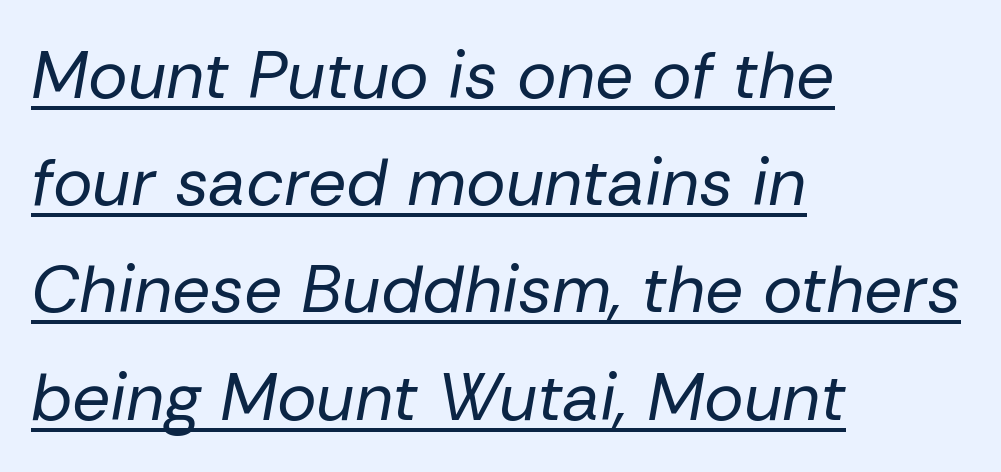
{"italic": "yes", "lean": "right", "slant_degrees": 10, "bold": "no", "weight": "regular", "width": "normal", "stroke_contrast": "low", "x_height": "medium", "monospaced": "no", "underline": "yes", "align": "left", "line_spacing": "normal", "line_spacing_ratio": 1.6, "letter_spacing": "normal", "letter_spacing_em": 0.0, "glyph_px": 67}
